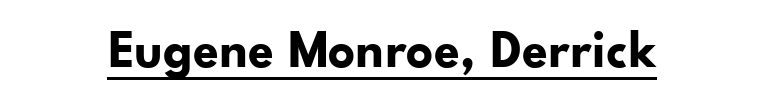
{"serif": "no", "italic": "no", "bold": "yes", "weight": "bold", "width": "normal", "stroke_contrast": "low", "x_height": "small", "monospaced": "no", "underline": "yes", "letter_spacing": "normal", "letter_spacing_em": 0.0, "glyph_px": 53}
